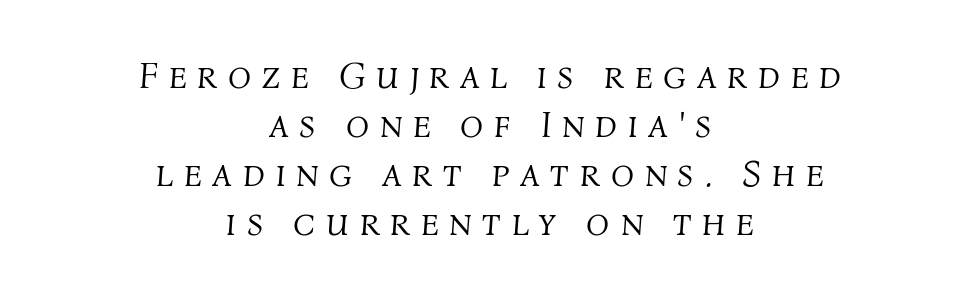
Observe the wide spacing: letters keep a clear distance from each other. The line-height multiplier appears to be the usual default. Spacing verdict: proportional, widths tailored to each character. The text block is weighted toward neither margin, spreading evenly from the middle. Compared with ordinary roman type, these characters are visibly tilted. Counters stay open thanks to moderate or lighter strokes.
